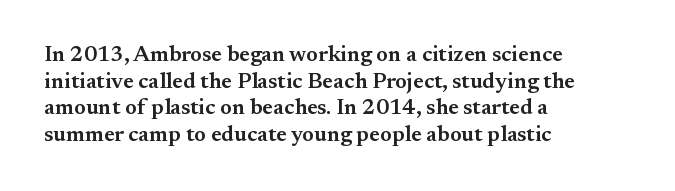
No word sits above an underline. The setting favours the left margin, as ordinary paragraphs usually do. This is the in-between weight designers call semibold or demi. This is the regular roman posture of the typeface. Observe the ordinary spacing: letters are neighbours, not strangers.
